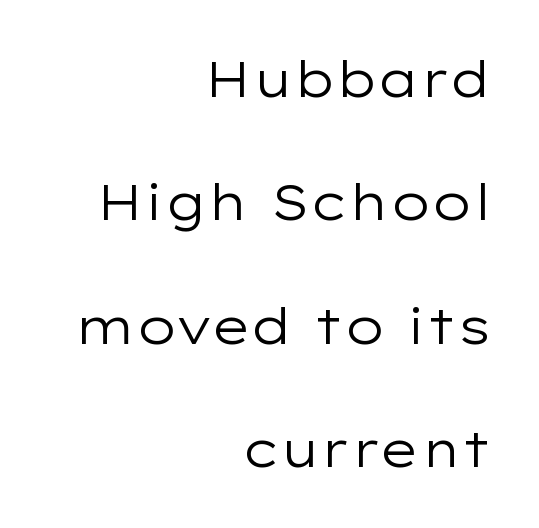
The image shows 50 px regular-weight, wide sans-serif type, upright; set right-aligned, loose line spacing (2.47x), normal letter spacing, not underlined; low stroke contrast and a medium x-height.
